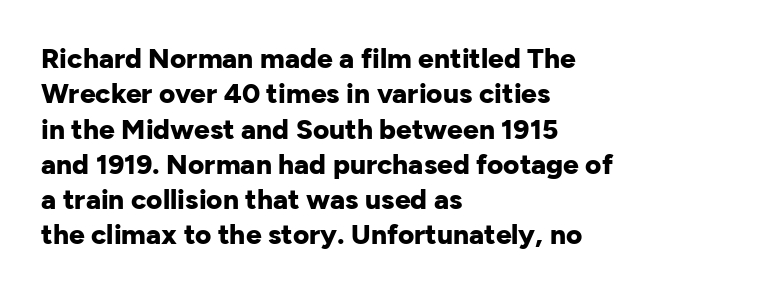
The specimen omits any rule beneath the text block's lines. Characters follow at the spacing the type designer built in. If you measured baseline to baseline, you'd find a middling distance. This rendering uses left alignment, leaving the right contour irregular. Look at the bottom of the vertical strokes: they stop flat, with no serifs.
